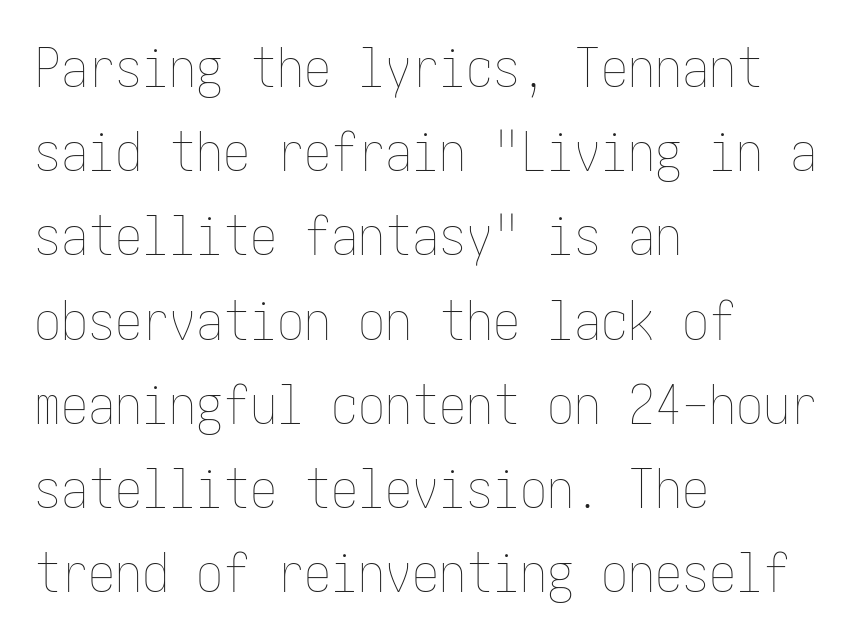
Leading: standard. Notice how the stems are strictly vertical — no italics here. Tracking value appears to be zero — textbook default spacing. Is the stroke heavy? The answer is a plain regular-or-lighter. Each row of text sits above clean, open space.
